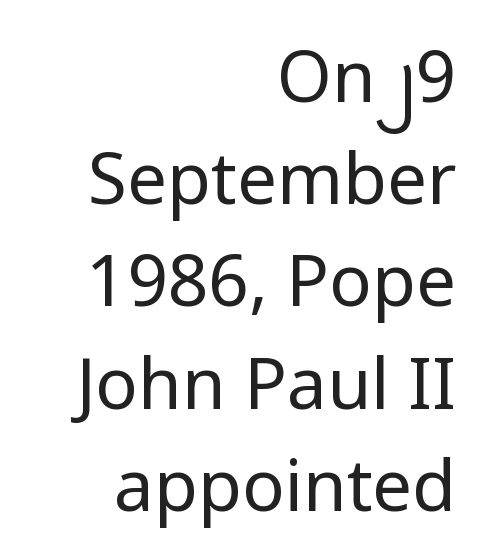
Q: Is the text bold? A: No.
Q: Is the text italic (slanted)? A: No, it is upright.
Q: Is the typeface a serif or a sans-serif typeface? A: Sans-serif.
Q: Is the text underlined? A: No.
Q: How is the paragraph aligned? A: Right-aligned.
Q: Is the spacing between letters normal or unusually wide? A: Normal.
Q: Is the spacing between lines tight, normal or loose? A: Normal.
Q: Width (condensed, normal, or wide)? A: Normal.
Q: Stroke contrast? A: Low.
Q: x-height? A: Medium.
Q: Monospaced? A: No.
